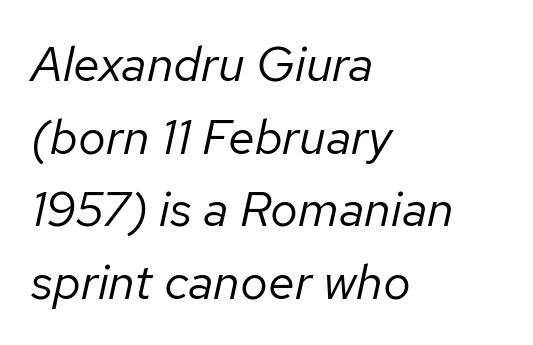
Descenders hang freely into open space. Teacher's note: observe the even left margin — that is flush-left alignment. Think of a printed novel: that variable character pitch is what you see here. This sample uses an oblique cut, with every glyph tilted off the vertical. Bold? No — there's no thickening of the strokes.
